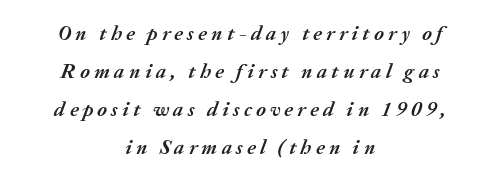
{"italic": "yes", "lean": "right", "slant_degrees": 20, "bold": "yes", "underline": "no", "align": "center", "line_spacing_ratio": 1.81, "letter_spacing": "wide", "letter_spacing_em": 0.2, "glyph_px": 21}
